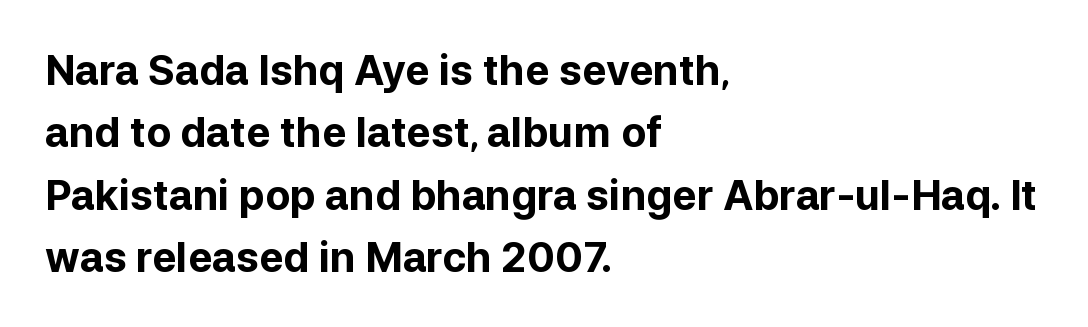
{"serif": "no", "italic": "no", "bold": "yes", "weight": "bold", "width": "normal", "stroke_contrast": "low", "x_height": "medium", "monospaced": "no", "underline": "no", "align": "left", "line_spacing": "normal", "line_spacing_ratio": 1.52, "letter_spacing": "normal", "letter_spacing_em": 0.0, "glyph_px": 41}
